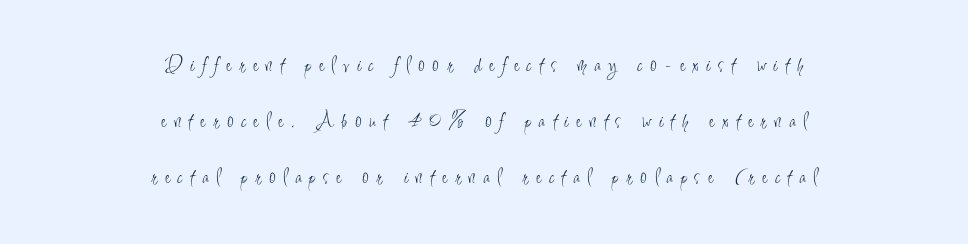
The typesetter chose a symmetrical, centered arrangement here. Baseline-to-baseline distance is far greater than the letter height. Weight class: somewhere from thin through regular. A typesetter would call this heavily tracked-out type. Anything drawn beneath the words? Only blank space.
